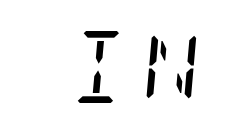
{"serif": "yes", "italic": "yes", "lean": "right", "slant_degrees": 5, "bold": "no", "weight": "regular", "width": "condensed", "stroke_contrast": "low", "x_height": "large", "underline": "no", "letter_spacing": "wide", "letter_spacing_em": 0.2, "glyph_px": 72}
